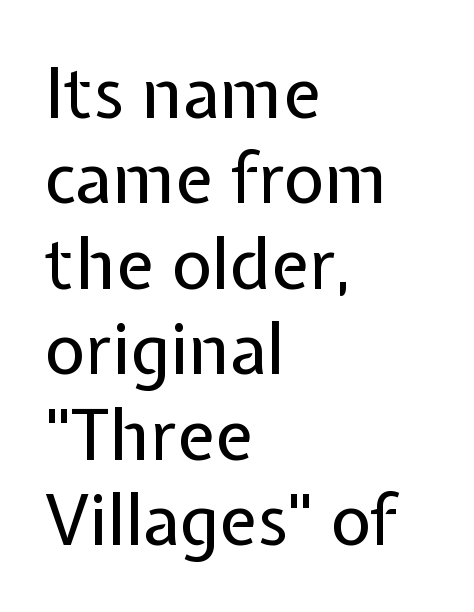
You could not count columns in this text — the font is proportionally spaced. What stands out about the letter spacing? Nothing — it is the standard amount. A classic flush-left, rag-right setting is used for this passage. Designer's note — italics off, roman on. Unmarked baselines from the first word to the last.
